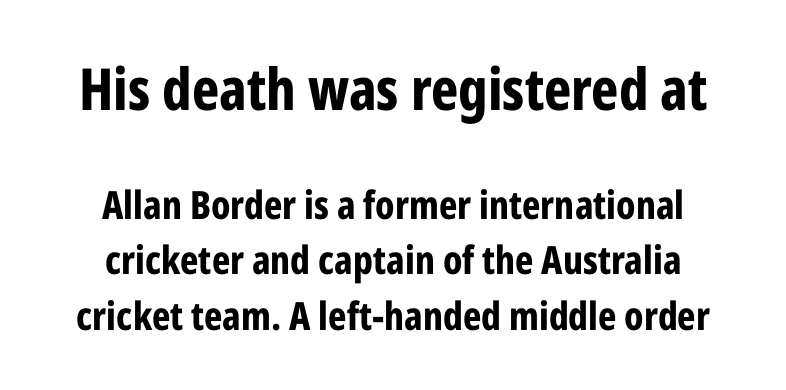
Q: Is the text bold? A: Yes.
Q: Is the text italic (slanted)? A: No, it is upright.
Q: Is the typeface a serif or a sans-serif typeface? A: Sans-serif.
Q: Is the text underlined? A: No.
Q: How is the paragraph aligned? A: Centered.
Q: Is the spacing between letters normal or unusually wide? A: Normal.
Q: Is the spacing between lines tight, normal or loose? A: Normal.
Q: Which block of text is set in a larger size, the first (top) or the second (bottom)? A: The first (top) one.
Q: Width (condensed, normal, or wide)? A: Condensed.
Q: Stroke contrast? A: Low.
Q: x-height? A: Medium.
Q: Monospaced? A: No.
